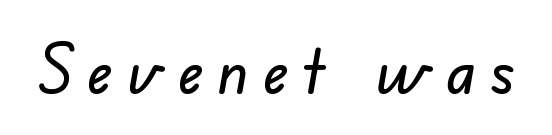
Just letters on the line, the space beneath them empty. The face used here is a sans, in the tradition of grotesques and geometrics. How are the letters spaced? Widely, with obvious added tracking. The passage shown is typed in a proportional face where columns would drift.
